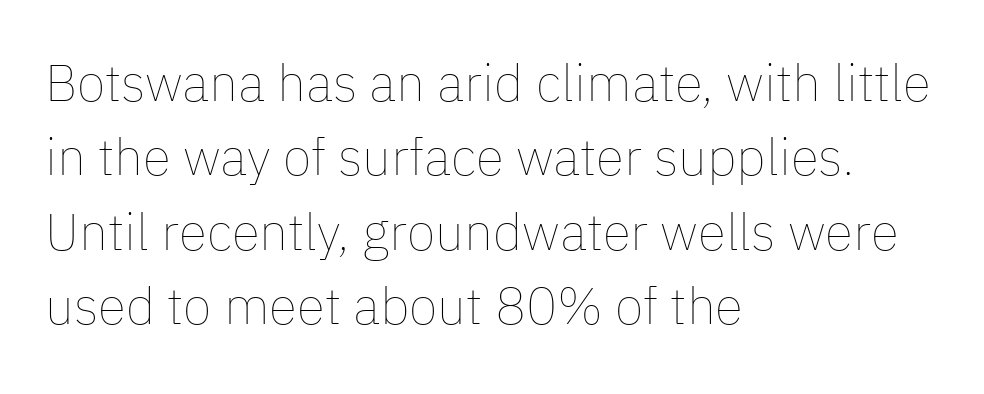
A typesetter would call this zero additional tracking. Is this a fixed-width face? No — the glyphs have proportional, varying widths. This rendering uses left alignment, leaving the right contour irregular. Letters rest on an invisible, unmarked baseline. Nothing heavy about these letters — not bold at all. Nope, not italic — everything's standing straight.
